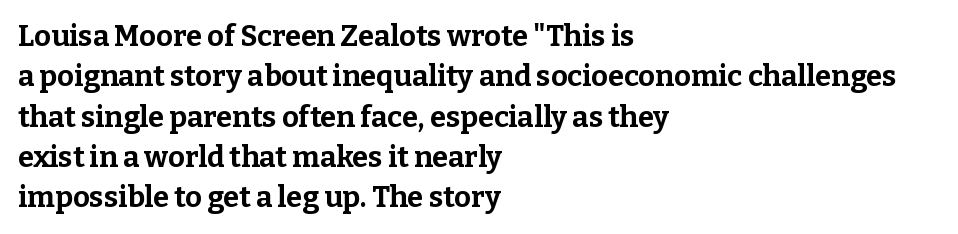
Unmarked baselines from the first word to the last. The rendering uses a moderate line-height, typical for paragraphs. Do the letters lean? They stand straight. The lines are quadded left.
